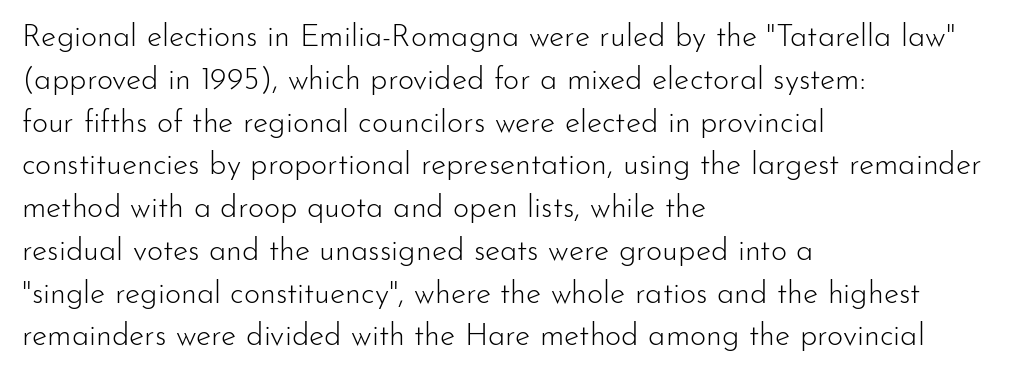
The image shows 31 px light sans-serif type, upright; set left-aligned, normal line spacing (1.38x), normal letter spacing, not underlined; low stroke contrast and a small x-height.
